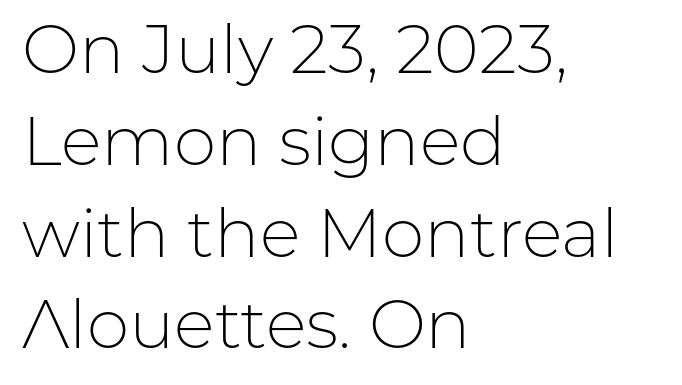
Q: Is the text bold? A: No.
Q: Is the text italic (slanted)? A: No, it is upright.
Q: Is the typeface a serif or a sans-serif typeface? A: Sans-serif.
Q: Is the text underlined? A: No.
Q: How is the paragraph aligned? A: Left-aligned.
Q: Is the spacing between letters normal or unusually wide? A: Normal.
Q: Is the spacing between lines tight, normal or loose? A: Normal.
Q: Width (condensed, normal, or wide)? A: Normal.
Q: Stroke contrast? A: Low.
Q: x-height? A: Medium.
Q: Monospaced? A: No.
